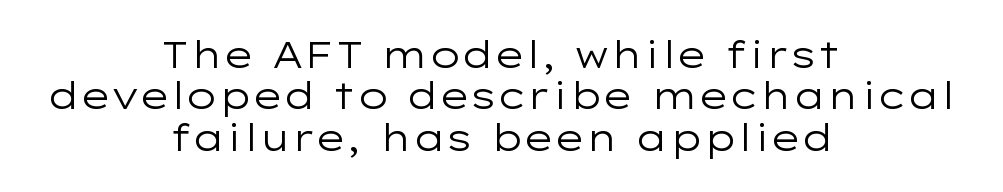
The image shows 37 px regular-weight, wide sans-serif type, upright; set centered, tight line spacing (1.12x), normal letter spacing, not underlined; low stroke contrast and a medium x-height.
